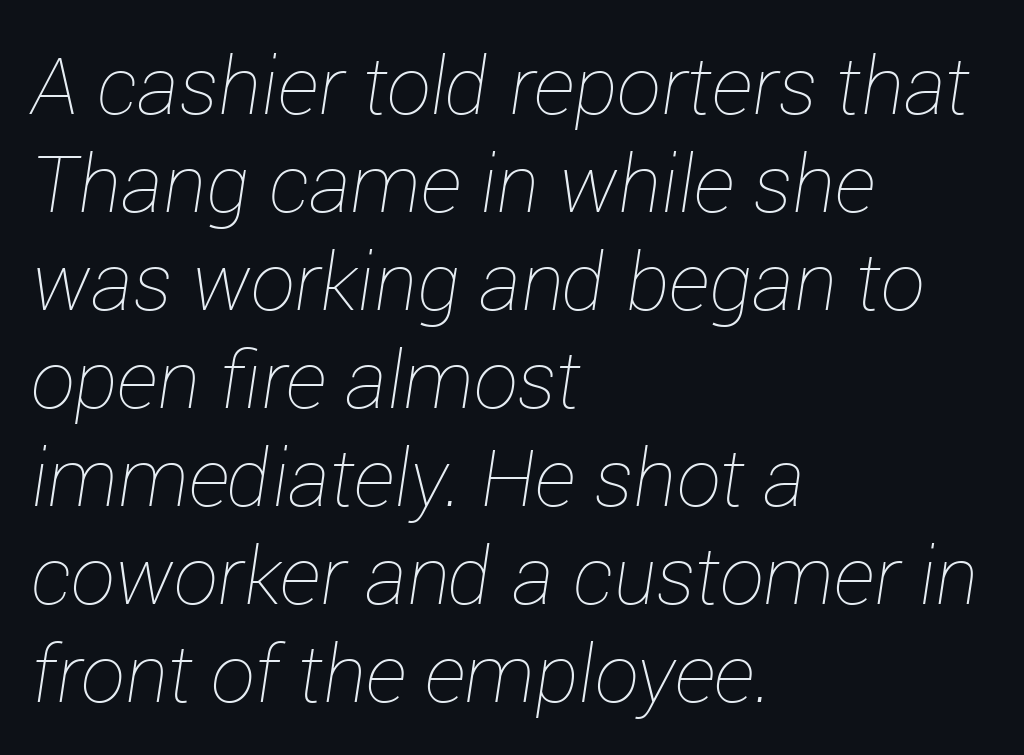
The image shows 79 px thin type, italic (leaning right); set left-aligned, line spacing 1.24x, normal letter spacing, not underlined; low stroke contrast and a medium x-height.
